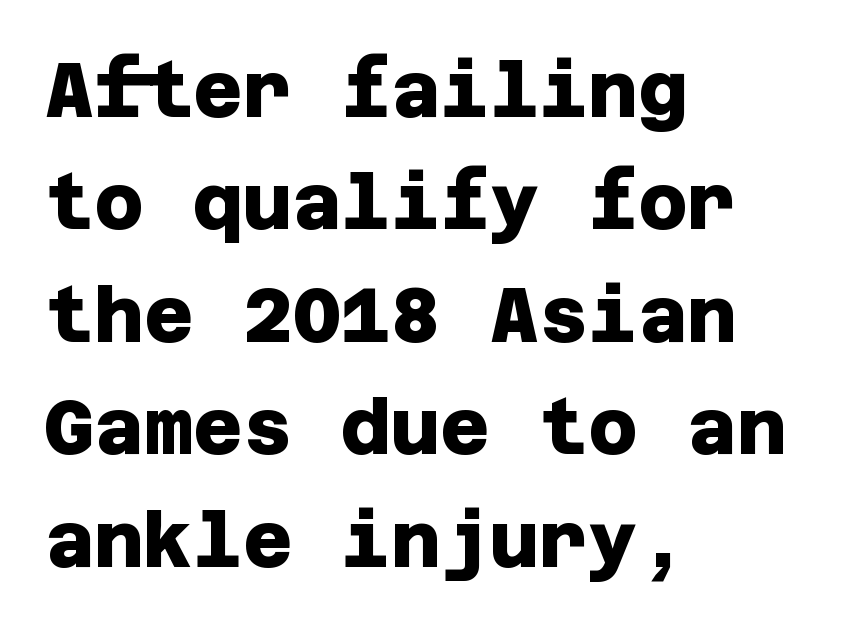
The image shows 76 px heavy sans-serif type; set left-aligned, normal line spacing (1.48x), normal letter spacing, not underlined; low stroke contrast and a large x-height.
